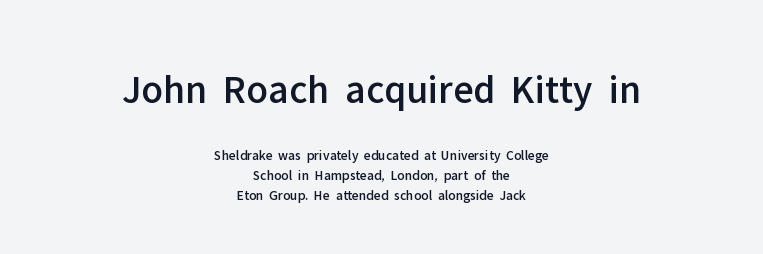
Do the characters align in a grid? No, the font is proportional. The characters display no serif detailing; their extremities are plain. Visually, the top section dominates because its glyphs are scaled up. These lines stack symmetrically, like a column narrowing and widening about its center. The words here are not underlined. Ordinary non-slanted type is in use.
